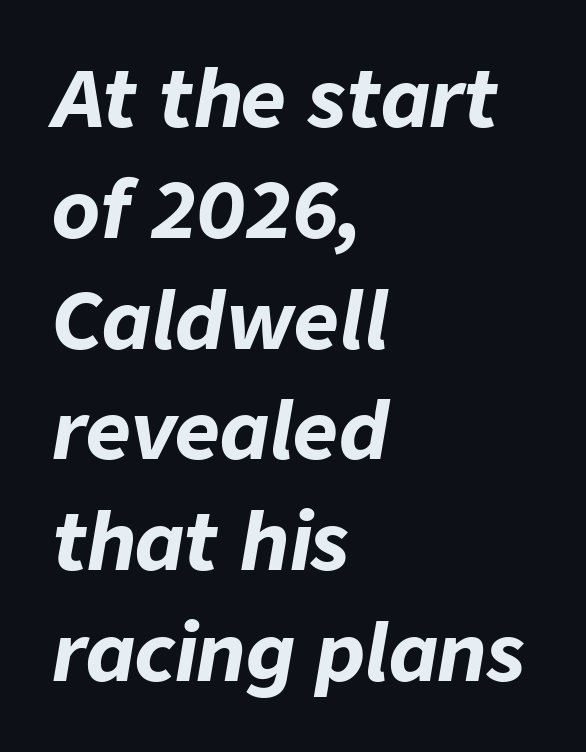
Looks like regular typesetting: each glyph gets only the width it needs. Typeset ragged right — the left edge is the straight one. Does extra space separate the letters? No, they use regular spacing. Reading down the column, the eye jumps a familiar distance to each next line. Notice how thick the strokes are: this is what a full bold looks like. Check the space under the baseline: it is left empty.
